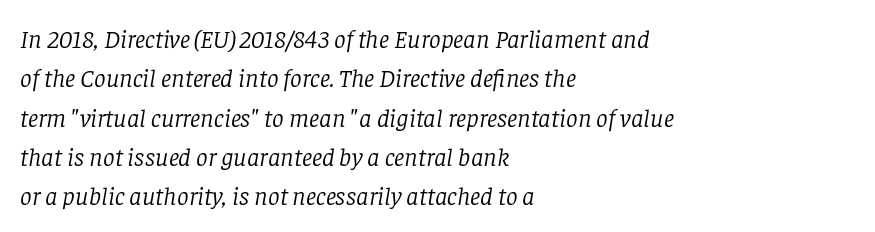
The specimen omits any rule beneath the text block's lines. Line beginnings align vertically; line endings do not. The vertical gap from one line to the next is medium. The characters are drawn with everyday or finer stroke widths. When letters slant like this, we call the style italic.
